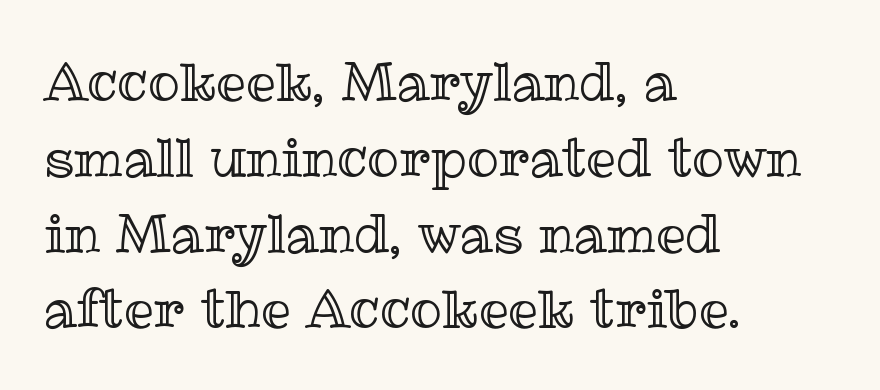
The image shows 53 px text type, upright; set left-aligned, normal line spacing (1.43x), normal letter spacing, not underlined; a medium x-height.
